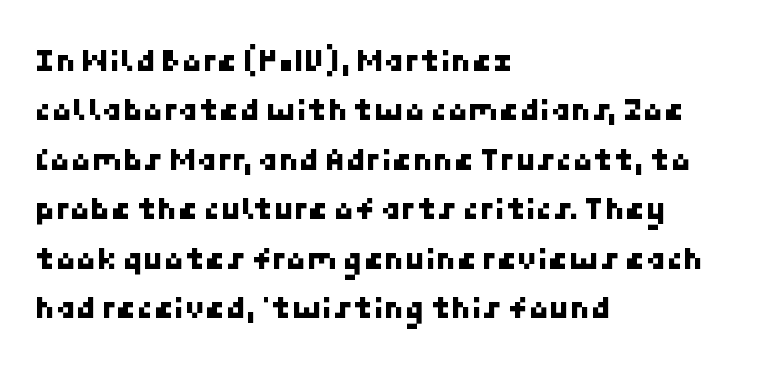
Q: Is the typeface a serif or a sans-serif typeface? A: Sans-serif.
Q: Is the text underlined? A: No.
Q: How is the paragraph aligned? A: Left-aligned.
Q: Is the spacing between letters normal or unusually wide? A: Normal.
Q: Is the spacing between lines tight, normal or loose? A: Normal.
Q: Width (condensed, normal, or wide)? A: Normal.
Q: Stroke contrast? A: Low.
Q: x-height? A: Medium.
